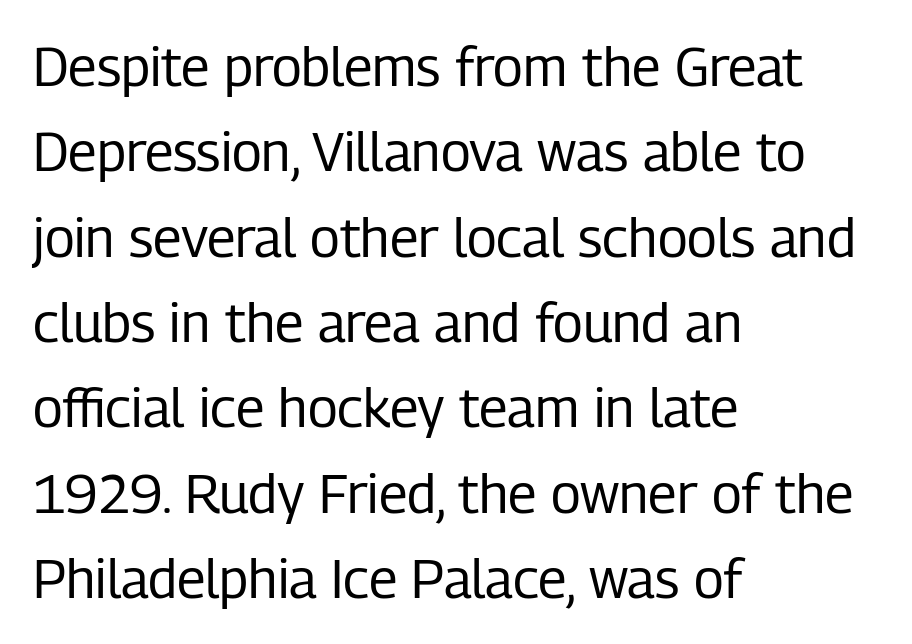
The strip under each line holds only bare page. The letterforms sit at book weight or below. Ordinary non-slanted type is in use. A sans-serif font was chosen for this passage. The rendering anchors every line to the left-hand side. How would I describe the line gaps? Plain and ordinary.
